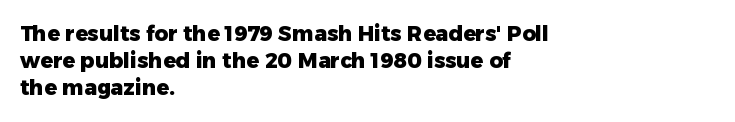
Q: Is the text bold? A: Yes.
Q: Is the text italic (slanted)? A: No, it is upright.
Q: Is the text underlined? A: No.
Q: How is the paragraph aligned? A: Left-aligned.
Q: Is the spacing between letters normal or unusually wide? A: Normal.
Q: Is the spacing between lines tight, normal or loose? A: Normal.
